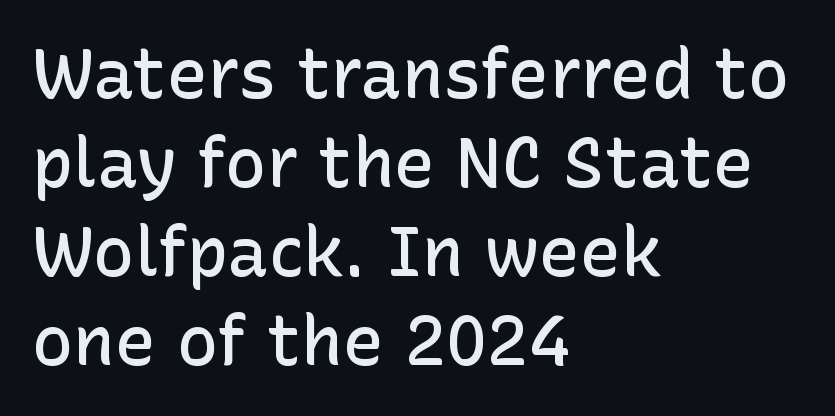
{"serif": "no", "italic": "no", "bold": "semi", "weight": "semibold", "width": "normal", "stroke_contrast": "low", "x_height": "medium", "monospaced": "no", "underline": "no", "align": "left", "line_spacing": "normal", "line_spacing_ratio": 1.29, "letter_spacing": "normal", "letter_spacing_em": 0.0, "glyph_px": 69}
